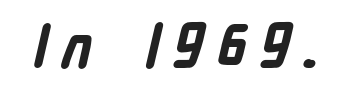
Q: Is the text bold? A: Yes.
Q: Is the typeface a serif or a sans-serif typeface? A: Sans-serif.
Q: Is the text underlined? A: No.
Q: Is the spacing between letters normal or unusually wide? A: Unusually wide.
Q: Width (condensed, normal, or wide)? A: Condensed.
Q: Stroke contrast? A: Low.
Q: x-height? A: Medium.
Q: Monospaced? A: No.
